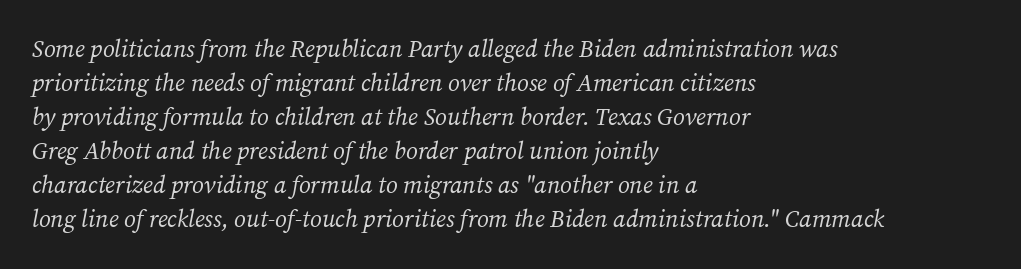
The image shows 24 px text type, italic (leaning right); set left-aligned, normal line spacing (1.42x), normal letter spacing, not underlined.
